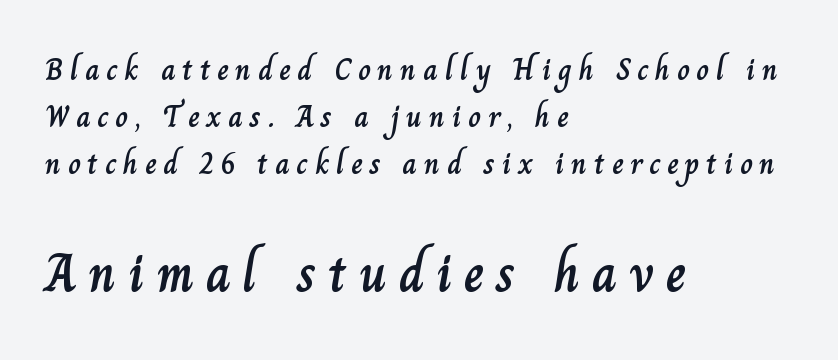
Q: Is the text italic (slanted)? A: Yes.
Q: Is the text underlined? A: No.
Q: How is the paragraph aligned? A: Left-aligned.
Q: Is the spacing between letters normal or unusually wide? A: Unusually wide.
Q: Is the spacing between lines tight, normal or loose? A: Normal.
Q: Which block of text is set in a larger size, the first (top) or the second (bottom)? A: The second (bottom) one.
Q: Width (condensed, normal, or wide)? A: Normal.
Q: Stroke contrast? A: Low.
Q: x-height? A: Small.
Q: Monospaced? A: No.
